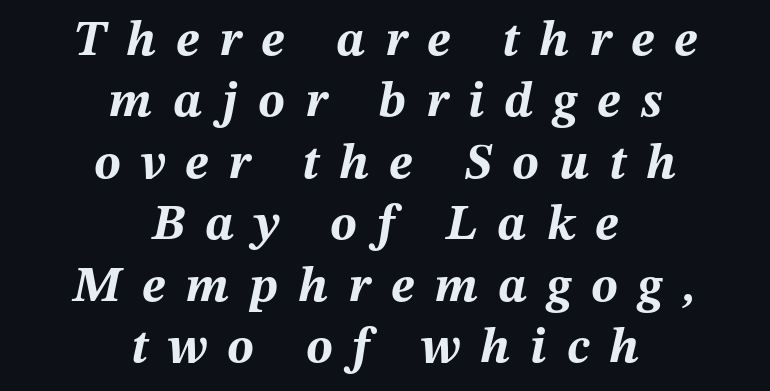
The image shows 50 px bold type, italic (leaning right); set centered, line spacing 1.23x, unusually wide letter spacing (+0.4 em), not underlined; medium stroke contrast and a medium x-height.
